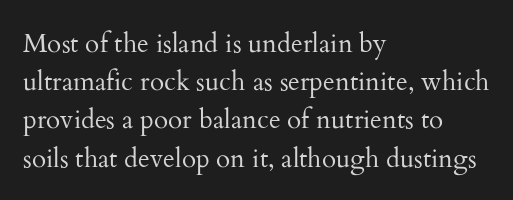
The image shows 26 px text type, upright; set left-aligned, normal line spacing (1.47x), normal letter spacing, not underlined.
